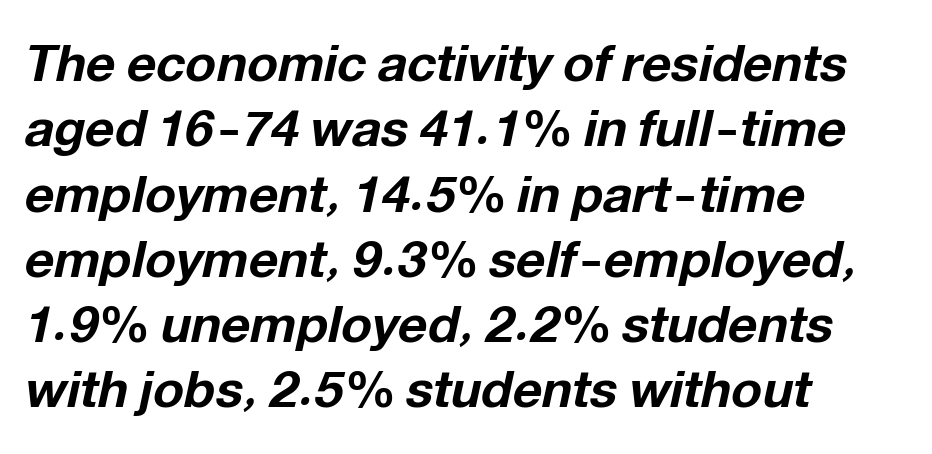
Q: Is the text bold? A: Yes.
Q: Is the text italic (slanted)? A: Yes, it leans right by about 12 degrees.
Q: Is the text underlined? A: No.
Q: How is the paragraph aligned? A: Left-aligned.
Q: Is the spacing between letters normal or unusually wide? A: Normal.
Q: Is the spacing between lines tight, normal or loose? A: Normal.
Q: Width (condensed, normal, or wide)? A: Normal.
Q: Stroke contrast? A: Low.
Q: x-height? A: Medium.
Q: Monospaced? A: No.
